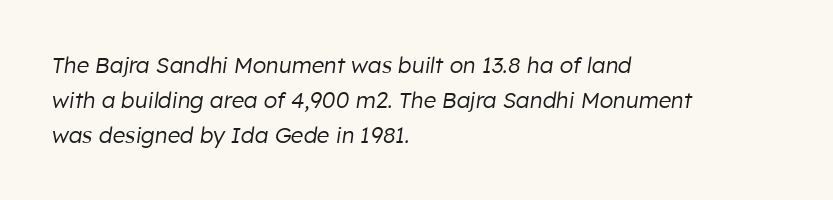
Horizontally, the lines are justified to the leading edge only. Beneath every word, the page is bare. There is no visible air inserted between adjacent glyphs. The line-height multiplier appears to be the usual default. Every character sits at an angle, as italics do.
